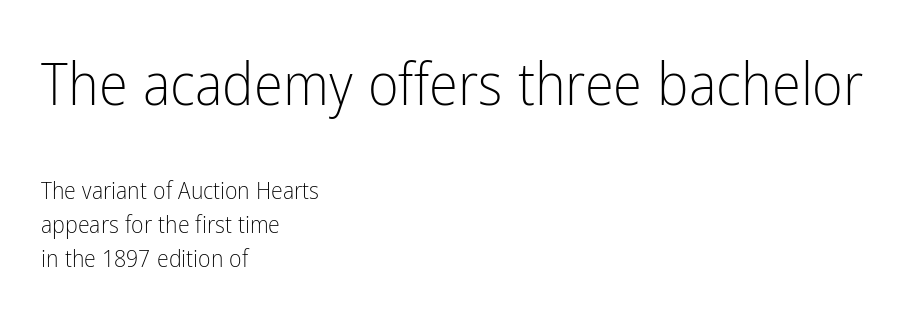
Q: Is the text bold? A: No.
Q: Is the text italic (slanted)? A: No, it is upright.
Q: Is the typeface a serif or a sans-serif typeface? A: Sans-serif.
Q: Is the text underlined? A: No.
Q: How is the paragraph aligned? A: Left-aligned.
Q: Is the spacing between letters normal or unusually wide? A: Normal.
Q: Is the spacing between lines tight, normal or loose? A: Normal.
Q: Which block of text is set in a larger size, the first (top) or the second (bottom)? A: The first (top) one.
Q: Width (condensed, normal, or wide)? A: Condensed.
Q: Stroke contrast? A: Low.
Q: x-height? A: Medium.
Q: Monospaced? A: No.
